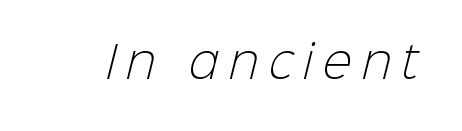
{"serif": "no", "bold": "no", "weight": "light", "width": "normal", "stroke_contrast": "low", "x_height": "medium", "monospaced": "no", "underline": "no", "letter_spacing": "wide", "letter_spacing_em": 0.23, "glyph_px": 44}
